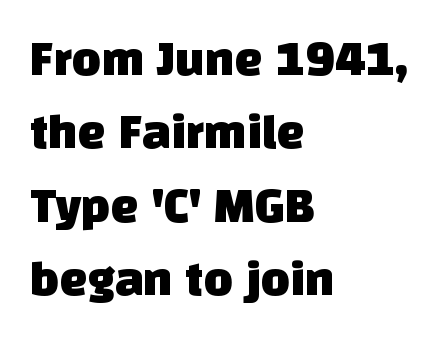
Q: Is the typeface a serif or a sans-serif typeface? A: Sans-serif.
Q: Is the text underlined? A: No.
Q: How is the paragraph aligned? A: Left-aligned.
Q: Is the spacing between letters normal or unusually wide? A: Normal.
Q: Is the spacing between lines tight, normal or loose? A: Normal.
Q: Width (condensed, normal, or wide)? A: Normal.
Q: Stroke contrast? A: Low.
Q: x-height? A: Large.
Q: Monospaced? A: No.
